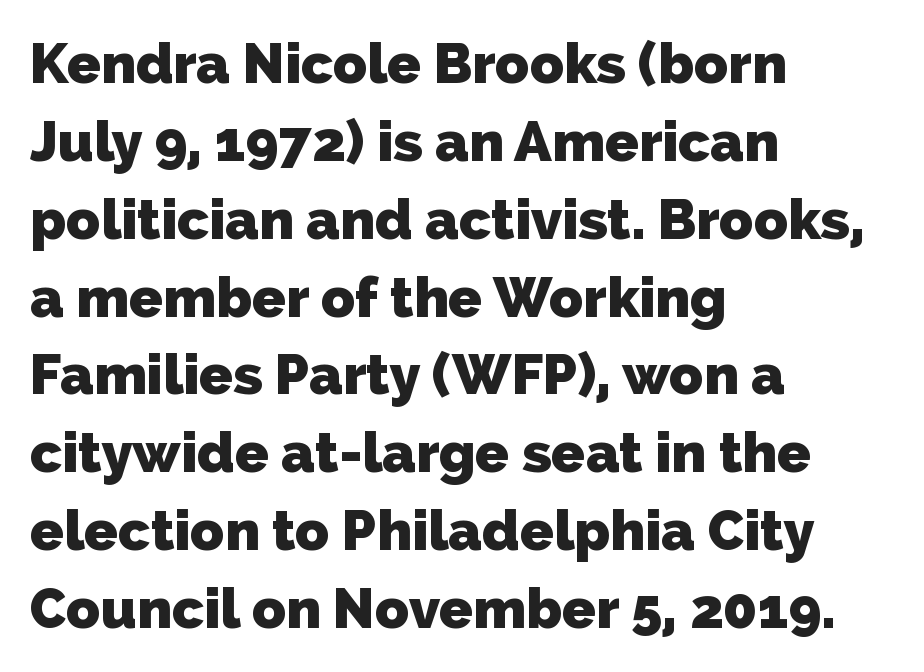
The image shows 56 px heavy sans-serif type; set left-aligned, normal line spacing (1.39x), normal letter spacing, not underlined; low stroke contrast and a medium x-height.
